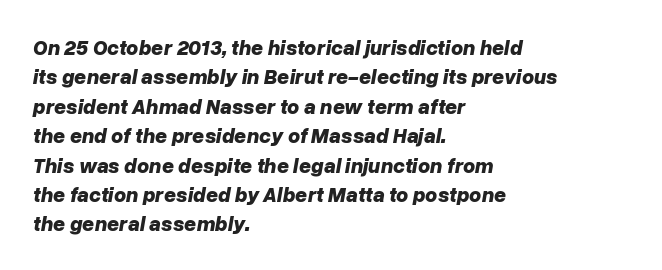
Q: Is the text bold? A: Yes.
Q: Is the text italic (slanted)? A: Yes, it leans right by about 10 degrees.
Q: Is the text underlined? A: No.
Q: How is the paragraph aligned? A: Left-aligned.
Q: Is the spacing between letters normal or unusually wide? A: Normal.
Q: Is the spacing between lines tight, normal or loose? A: Normal.
